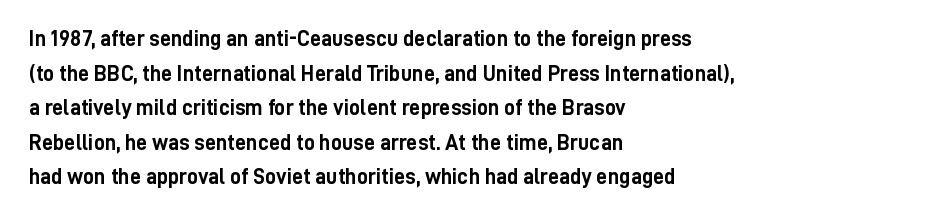
This sample uses an upright cut, with every glyph sitting square on the baseline. Whoever set this chose a conventional vertical rhythm. Students, note that the glyphs here touch the page at normal intervals. Strokes here are thick enough to call this a true bold.
